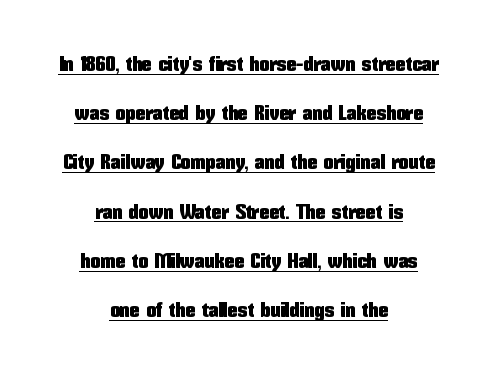
Q: Is the text italic (slanted)? A: No, it is upright.
Q: Is the text underlined? A: Yes.
Q: How is the paragraph aligned? A: Centered.
Q: Is the spacing between letters normal or unusually wide? A: Normal.
Q: Is the spacing between lines tight, normal or loose? A: Loose.
